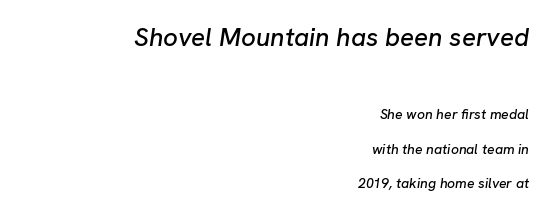
The image shows 26 px text type, italic (leaning right); set right-aligned, loose line spacing (2.47x), normal letter spacing, not underlined; the first (top) block is 1.86x larger.
